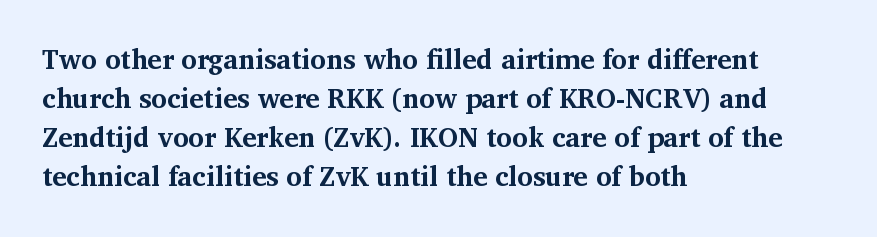
Q: Is the text bold? A: Yes.
Q: Is the text italic (slanted)? A: No, it is upright.
Q: Is the text underlined? A: No.
Q: How is the paragraph aligned? A: Left-aligned.
Q: Is the spacing between letters normal or unusually wide? A: Normal.
Q: Is the spacing between lines tight, normal or loose? A: Normal.
